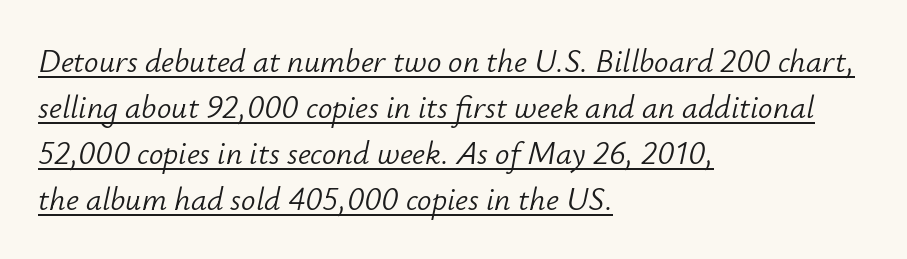
Q: Is the text bold? A: No.
Q: Is the text italic (slanted)? A: Yes, it leans right by about 12 degrees.
Q: Is the text underlined? A: Yes.
Q: How is the paragraph aligned? A: Left-aligned.
Q: Is the spacing between letters normal or unusually wide? A: Normal.
Q: Is the spacing between lines tight, normal or loose? A: Normal.
Q: Width (condensed, normal, or wide)? A: Normal.
Q: Stroke contrast? A: Low.
Q: x-height? A: Small.
Q: Monospaced? A: No.
